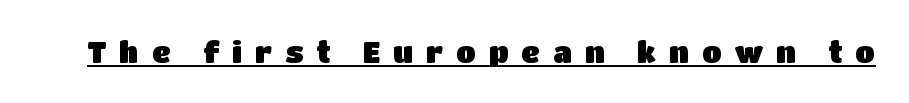
Q: Is the text italic (slanted)? A: No, it is upright.
Q: Is the typeface a serif or a sans-serif typeface? A: Sans-serif.
Q: Is the text underlined? A: Yes.
Q: Is the spacing between letters normal or unusually wide? A: Unusually wide.
Q: Width (condensed, normal, or wide)? A: Normal.
Q: Stroke contrast? A: Low.
Q: x-height? A: Large.
Q: Monospaced? A: No.
